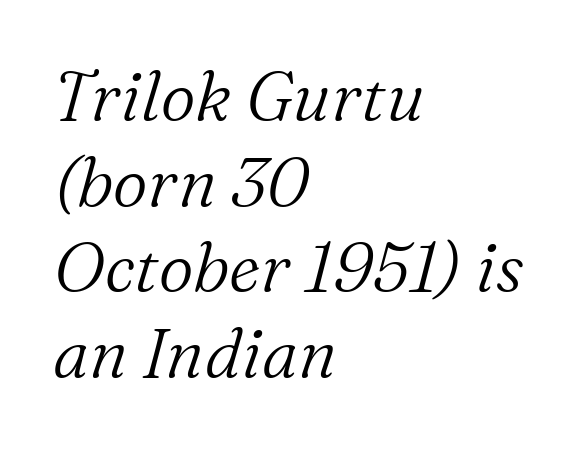
{"serif": "yes", "italic": "yes", "lean": "right", "slant_degrees": 16, "bold": "no", "weight": "light", "width": "normal", "stroke_contrast": "medium", "x_height": "medium", "monospaced": "no", "underline": "no", "align": "left", "line_spacing": "normal", "line_spacing_ratio": 1.26, "letter_spacing": "normal", "letter_spacing_em": 0.0, "glyph_px": 68}
